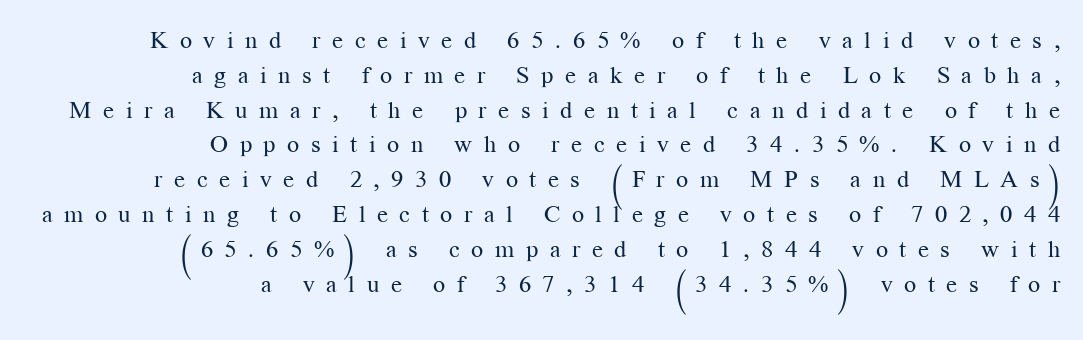
Q: Is the text bold? A: No.
Q: Is the text italic (slanted)? A: No, it is upright.
Q: Is the text underlined? A: No.
Q: How is the paragraph aligned? A: Right-aligned.
Q: Is the spacing between letters normal or unusually wide? A: Unusually wide.
Q: Is the spacing between lines tight, normal or loose? A: Normal.
